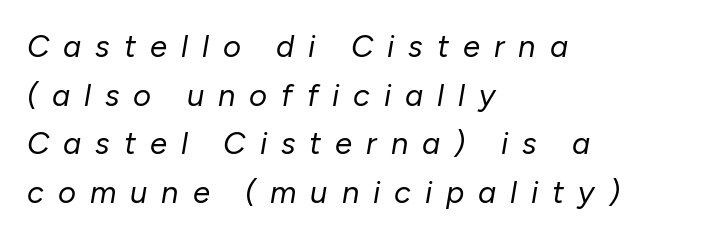
The image shows 31 px regular-weight type, italic (leaning right); set left-aligned, normal line spacing (1.57x), unusually wide letter spacing (+0.45 em), not underlined; low stroke contrast and a medium x-height.
